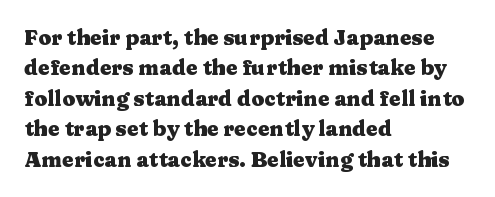
Q: Is the text bold? A: Yes.
Q: Is the text italic (slanted)? A: No, it is upright.
Q: Is the text underlined? A: No.
Q: How is the paragraph aligned? A: Left-aligned.
Q: Is the spacing between letters normal or unusually wide? A: Normal.
Q: Is the spacing between lines tight, normal or loose? A: Normal.
